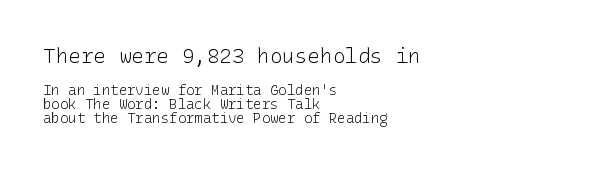
{"italic": "no", "bold": "no", "underline": "no", "align": "left", "line_spacing": "tight", "line_spacing_ratio": 1.01, "letter_spacing": "normal", "letter_spacing_em": 0.0, "larger_block": "first", "size_ratio": 1.5, "glyph_px": 21}
